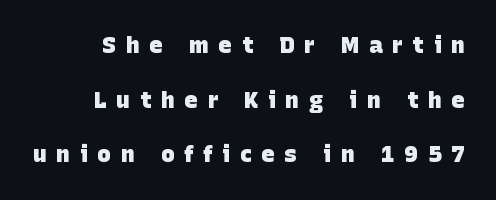
Q: Is the text bold? A: Yes.
Q: Is the text underlined? A: No.
Q: Is the spacing between letters normal or unusually wide? A: Unusually wide.
Q: Is the spacing between lines tight, normal or loose? A: Loose.
